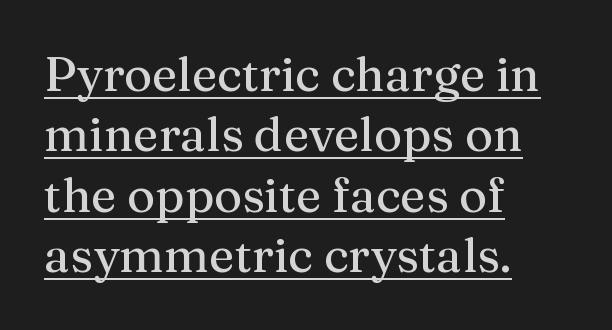
{"serif": "yes", "italic": "no", "width": "normal", "stroke_contrast": "medium", "x_height": "medium", "monospaced": "no", "underline": "yes", "align": "left", "line_spacing": "normal", "line_spacing_ratio": 1.26, "letter_spacing": "normal", "letter_spacing_em": 0.0, "glyph_px": 48}
